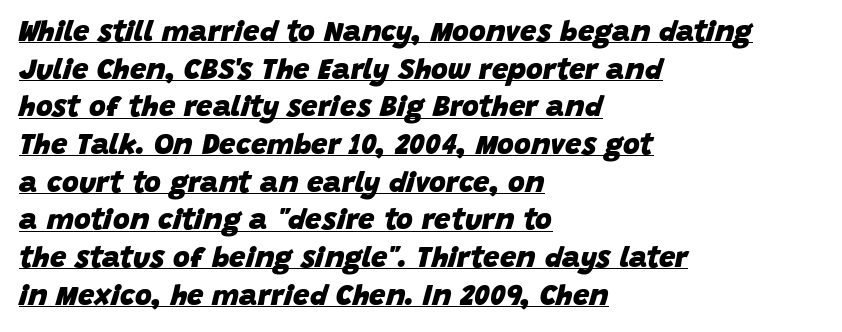
Q: Is the text bold? A: Yes.
Q: Is the text italic (slanted)? A: Yes, it leans right by about 15 degrees.
Q: Is the text underlined? A: Yes.
Q: How is the paragraph aligned? A: Left-aligned.
Q: Is the spacing between letters normal or unusually wide? A: Normal.
Q: Is the spacing between lines tight, normal or loose? A: Normal.
Q: Width (condensed, normal, or wide)? A: Normal.
Q: Stroke contrast? A: Low.
Q: x-height? A: Large.
Q: Monospaced? A: No.
